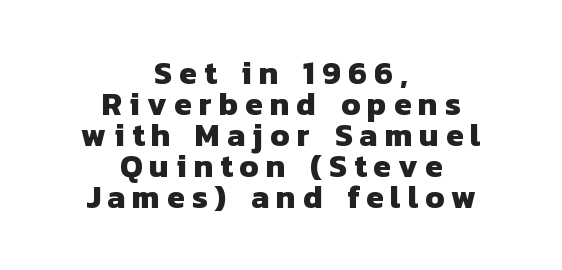
The image shows 32 px heavy sans-serif type; set centered, tight line spacing (0.97x), unusually wide letter spacing (+0.22 em), not underlined; low stroke contrast and a medium x-height.
